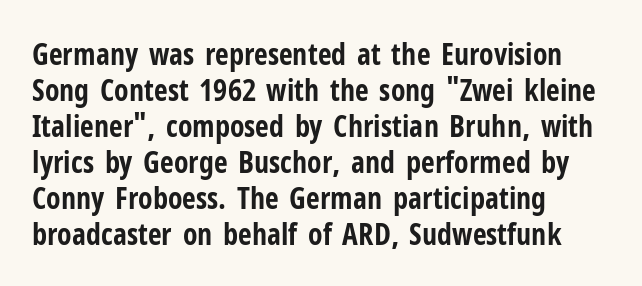
The image shows 30 px bold, condensed sans-serif type, upright; set left-aligned, line spacing 1.2x, normal letter spacing, not underlined; low stroke contrast and a medium x-height.
